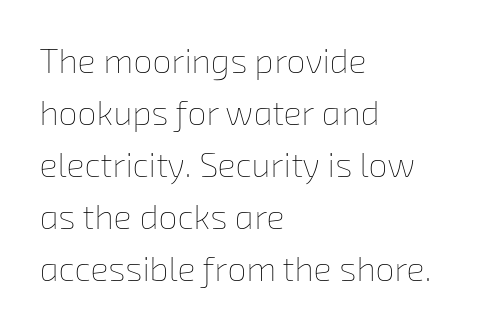
Q: Is the text bold? A: No.
Q: Is the text underlined? A: No.
Q: How is the paragraph aligned? A: Left-aligned.
Q: Is the spacing between letters normal or unusually wide? A: Normal.
Q: Is the spacing between lines tight, normal or loose? A: Normal.
Q: Width (condensed, normal, or wide)? A: Normal.
Q: Stroke contrast? A: Low.
Q: x-height? A: Medium.
Q: Monospaced? A: No.
